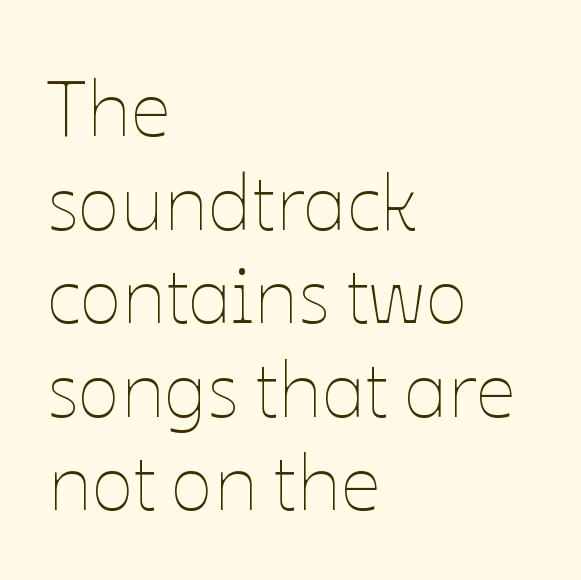
The image shows 78 px thin type, upright; set left-aligned, line spacing 1.2x, normal letter spacing, not underlined; low stroke contrast and a medium x-height.
